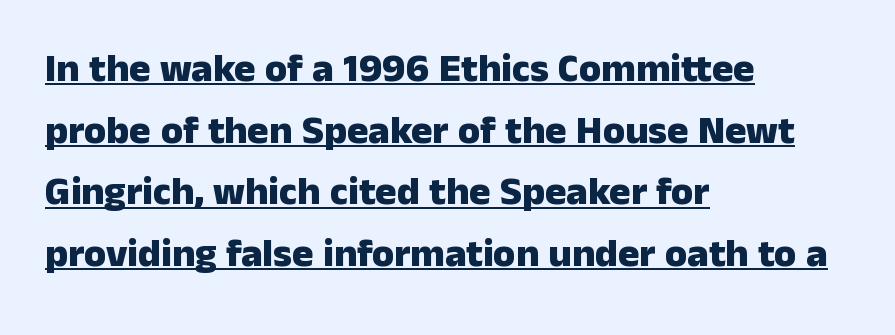
{"serif": "no", "italic": "no", "bold": "yes", "weight": "heavy", "width": "normal", "stroke_contrast": "low", "x_height": "medium", "monospaced": "no", "underline": "yes", "align": "left", "line_spacing": "normal", "line_spacing_ratio": 1.54, "letter_spacing": "normal", "letter_spacing_em": 0.0, "glyph_px": 40}
